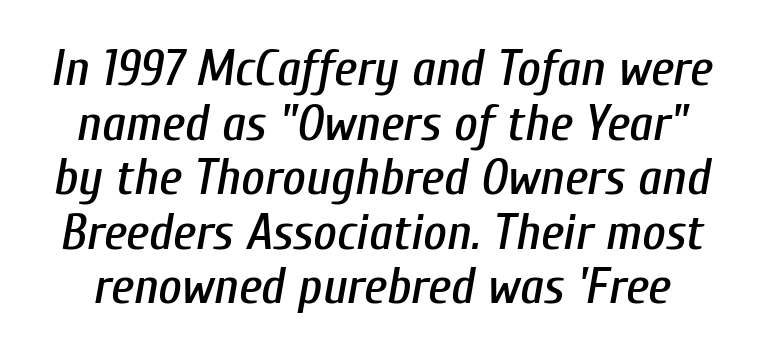
The image shows 51 px condensed type, italic (leaning right); set tight line spacing (1.07x), normal letter spacing, not underlined; low stroke contrast and a medium x-height.
